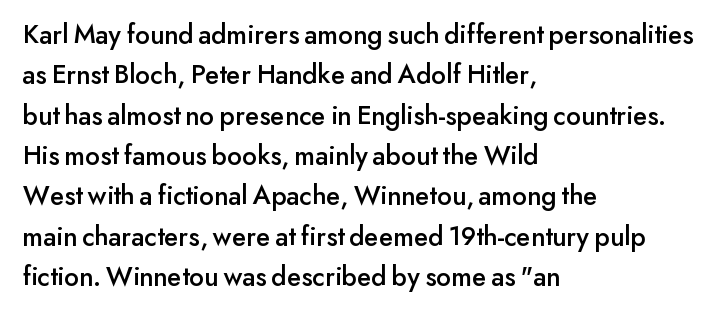
Standard letterfit; no display-style spreading of the glyphs. Does the leading feel generous? No, just average. No italicization has been applied; the sample stays upright. This is sans-serif lettering, the kind often seen on screens and signage. Think of a printed novel: that variable character pitch is what you see here. Underlining? Definitely not there.
